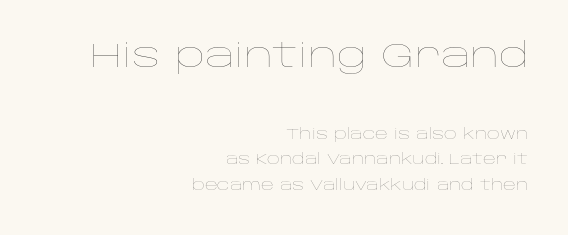
The image shows 33 px thin, wide type, upright; set right-aligned, line spacing 1.83x, normal letter spacing, not underlined; the first (top) block is 2.36x larger; low stroke contrast and a large x-height.
